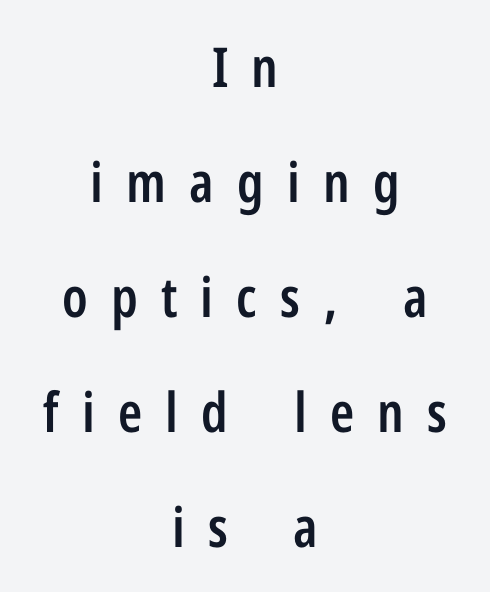
The image shows 55 px semibold, condensed sans-serif type, upright; set centered, loose line spacing (2.09x), unusually wide letter spacing (+0.42 em), not underlined; low stroke contrast and a medium x-height.
